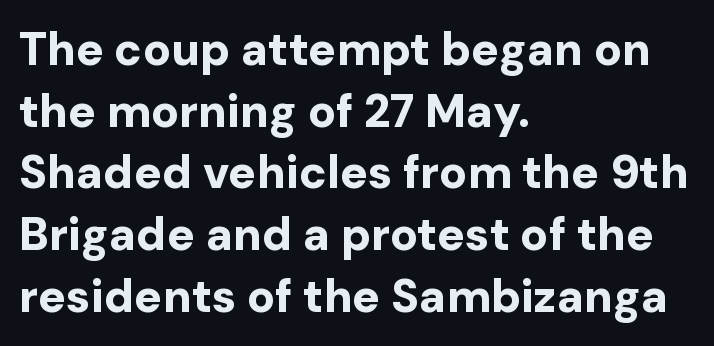
Q: Is the text bold? A: Yes.
Q: Is the text italic (slanted)? A: No, it is upright.
Q: Is the typeface a serif or a sans-serif typeface? A: Sans-serif.
Q: Is the text underlined? A: No.
Q: How is the paragraph aligned? A: Left-aligned.
Q: Is the spacing between letters normal or unusually wide? A: Normal.
Q: Is the spacing between lines tight, normal or loose? A: Normal.
Q: Width (condensed, normal, or wide)? A: Normal.
Q: Stroke contrast? A: Low.
Q: x-height? A: Medium.
Q: Monospaced? A: No.
